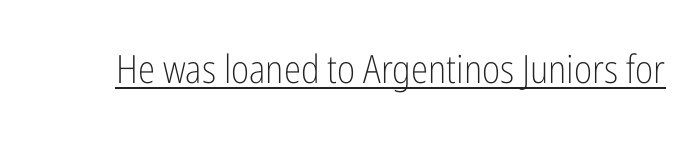
{"serif": "no", "italic": "no", "bold": "no", "weight": "light", "width": "condensed", "stroke_contrast": "low", "x_height": "medium", "monospaced": "no", "underline": "yes", "letter_spacing": "normal", "letter_spacing_em": 0.0, "glyph_px": 39}
